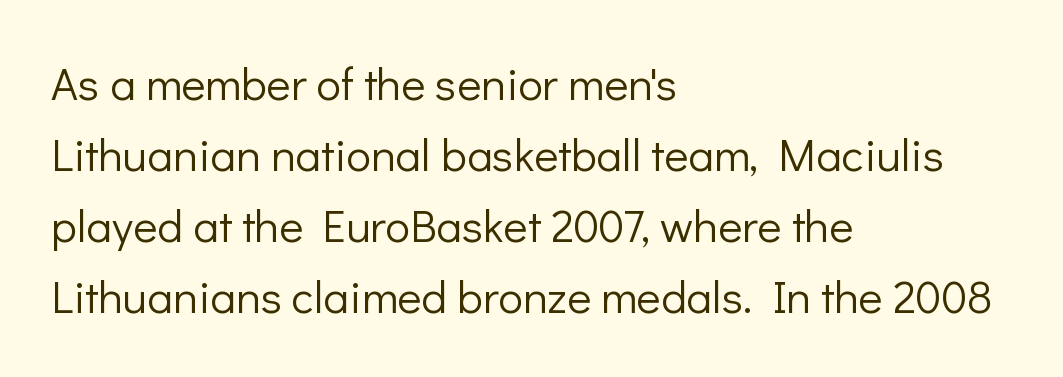
{"serif": "no", "italic": "no", "bold": "no", "weight": "light", "width": "normal", "stroke_contrast": "low", "x_height": "medium", "monospaced": "no", "underline": "no", "align": "left", "line_spacing": "normal", "line_spacing_ratio": 1.54, "letter_spacing": "normal", "letter_spacing_em": 0.0, "glyph_px": 46}
